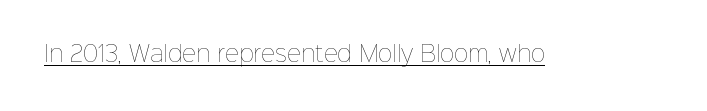
{"italic": "no", "bold": "no", "underline": "yes", "letter_spacing": "normal", "letter_spacing_em": 0.0, "glyph_px": 22}
